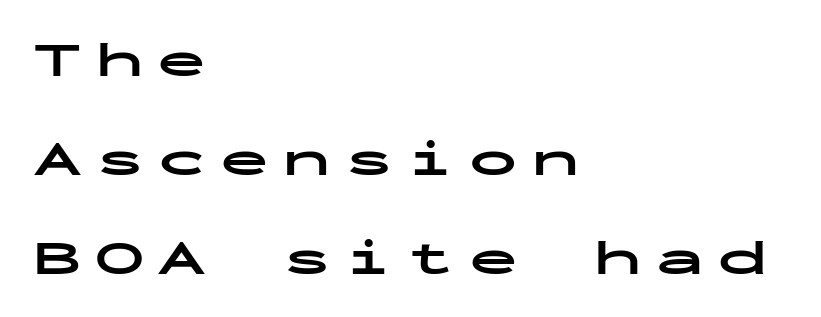
Q: Is the text bold? A: Yes.
Q: Is the text italic (slanted)? A: No, it is upright.
Q: Is the typeface a serif or a sans-serif typeface? A: Sans-serif.
Q: Is the text underlined? A: No.
Q: How is the paragraph aligned? A: Left-aligned.
Q: Is the spacing between letters normal or unusually wide? A: Unusually wide.
Q: Is the spacing between lines tight, normal or loose? A: Loose.
Q: Width (condensed, normal, or wide)? A: Wide.
Q: Stroke contrast? A: Low.
Q: x-height? A: Medium.
Q: Monospaced? A: Yes.
